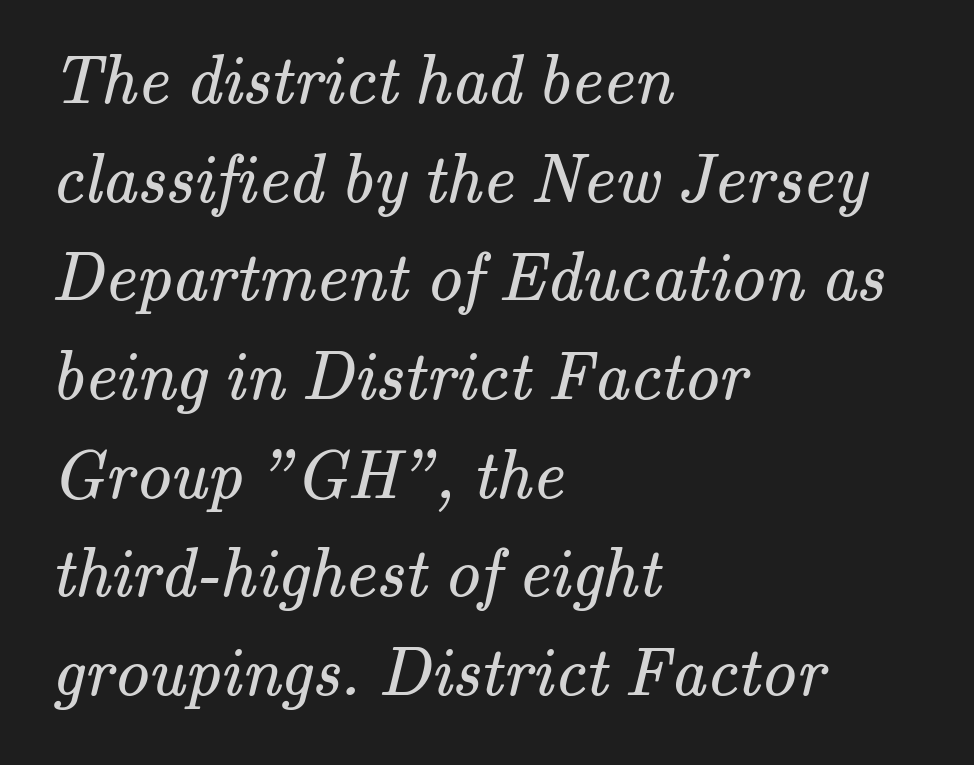
{"serif": "yes", "bold": "no", "weight": "regular", "width": "normal", "stroke_contrast": "medium", "x_height": "small", "monospaced": "no", "underline": "no", "align": "left", "line_spacing": "normal", "line_spacing_ratio": 1.43, "letter_spacing": "normal", "letter_spacing_em": 0.0, "glyph_px": 69}
